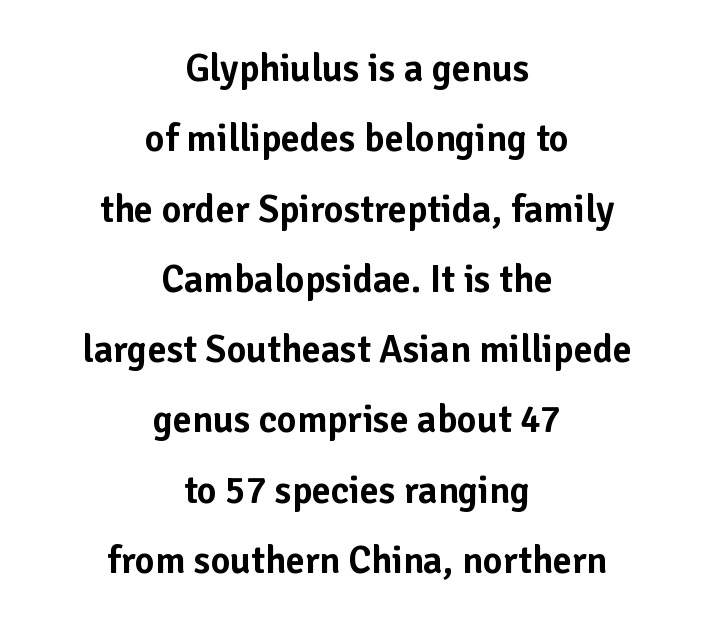
Q: Is the text italic (slanted)? A: No, it is upright.
Q: Is the typeface a serif or a sans-serif typeface? A: Sans-serif.
Q: Is the text underlined? A: No.
Q: How is the paragraph aligned? A: Centered.
Q: Is the spacing between letters normal or unusually wide? A: Normal.
Q: Width (condensed, normal, or wide)? A: Normal.
Q: Stroke contrast? A: Low.
Q: x-height? A: Medium.
Q: Monospaced? A: No.
